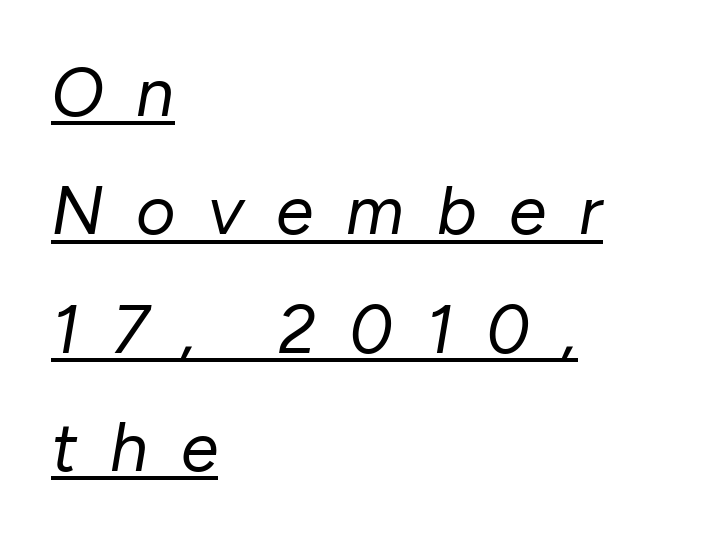
The image shows 68 px regular-weight type, italic (leaning right); set left-aligned, line spacing 1.74x, unusually wide letter spacing (+0.48 em), underlined; low stroke contrast and a medium x-height.
